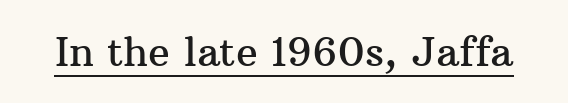
Letterform terminals end in serifs throughout the passage. Spacing verdict: proportional, widths tailored to each character. Like a heading marked for emphasis, these lines bear an underscore. The horizontal fit of the characters is conventional and even. Italic: no, the glyphs are upright roman.
